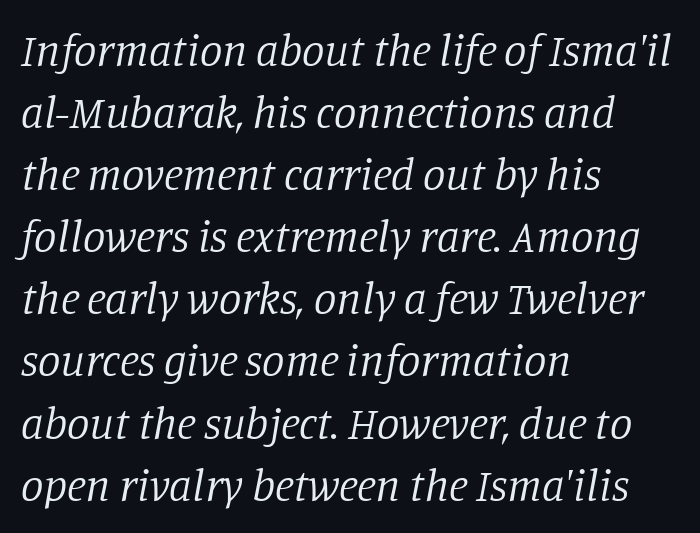
Caption: multi-line text, flush left, ragged right. You can tell it's italic because the verticals aren't actually vertical. In terms of letterform style, serifs are clearly present. Short note: letters normally spaced.
